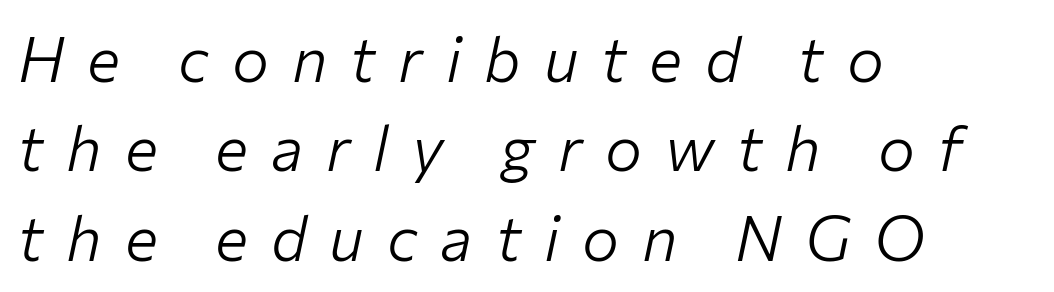
{"italic": "yes", "lean": "right", "slant_degrees": 12, "bold": "no", "weight": "light", "width": "normal", "stroke_contrast": "low", "x_height": "medium", "monospaced": "no", "underline": "no", "align": "left", "line_spacing": "normal", "line_spacing_ratio": 1.44, "letter_spacing": "wide", "letter_spacing_em": 0.37, "glyph_px": 62}
